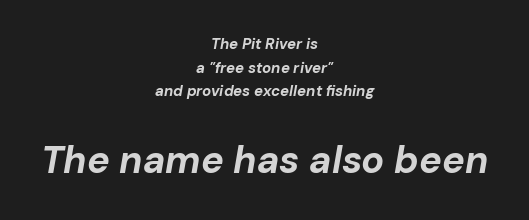
Q: Is the text bold? A: Yes.
Q: Is the text italic (slanted)? A: Yes, it leans right by about 10 degrees.
Q: Is the text underlined? A: No.
Q: How is the paragraph aligned? A: Centered.
Q: Is the spacing between letters normal or unusually wide? A: Normal.
Q: Is the spacing between lines tight, normal or loose? A: Normal.
Q: Which block of text is set in a larger size, the first (top) or the second (bottom)? A: The second (bottom) one.
Q: Width (condensed, normal, or wide)? A: Normal.
Q: Stroke contrast? A: Low.
Q: x-height? A: Medium.
Q: Monospaced? A: No.
